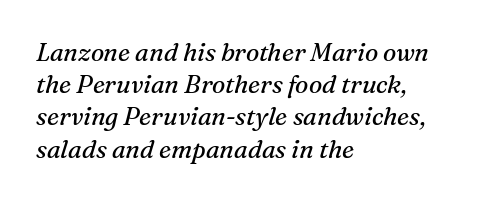
All the whitespace from short lines collects on the right. Does the leading feel generous? No, just average. Heaviness? Minimal to ordinary, like unemphasized prose. The strip under each line holds only bare page. Standard letterfit; no display-style spreading of the glyphs. A typesetter would mark this as italic.
